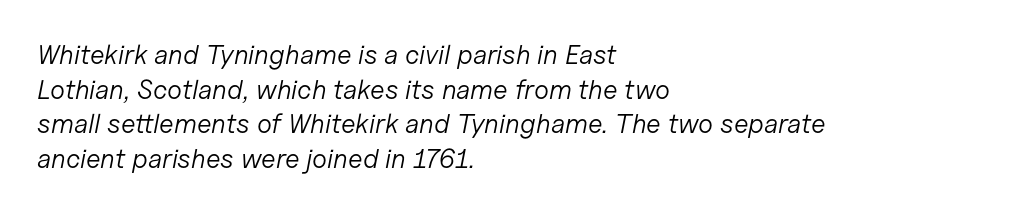
The weight would be labelled regular, book, light, or lighter still. The passage shown leans; its letterforms are oblique. Short and long lines alike share a common starting point at left. What's the leading like? Ordinary, nothing unusual.
